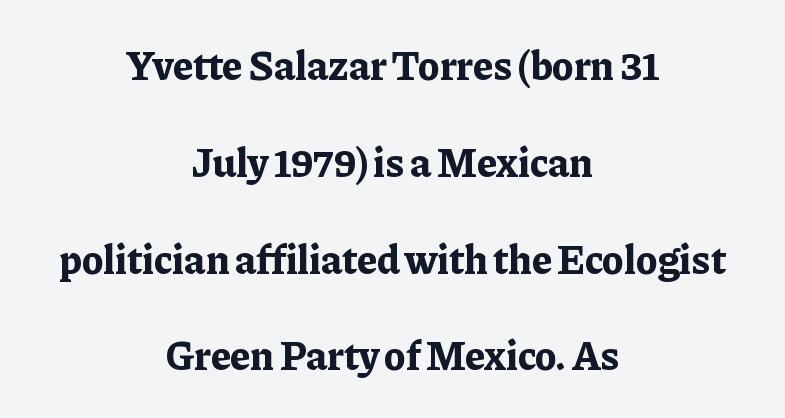
The image shows 41 px bold serif type, upright; set centered, loose line spacing (2.36x), normal letter spacing, not underlined; low stroke contrast and a medium x-height.
